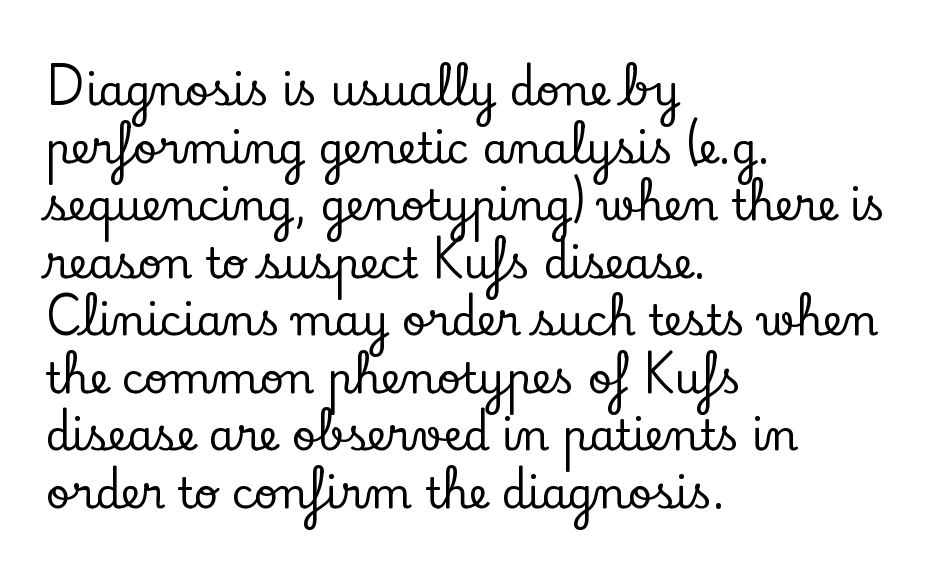
{"italic": "no", "width": "normal", "stroke_contrast": "low", "x_height": "small", "monospaced": "no", "underline": "no", "align": "left", "line_spacing": "normal", "line_spacing_ratio": 1.37, "letter_spacing": "normal", "letter_spacing_em": 0.0, "glyph_px": 42}
